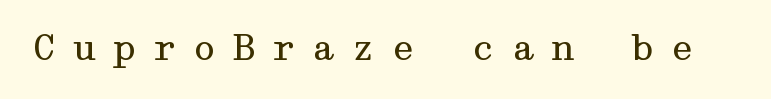
Heft: none added — not bold. The tracking jumps out immediately: characters are airy and widely separated. Unlike a clean sans, this face finishes its strokes with serifs. Every stem runs plumb, perpendicular to the baseline. Quick note: underline off.
